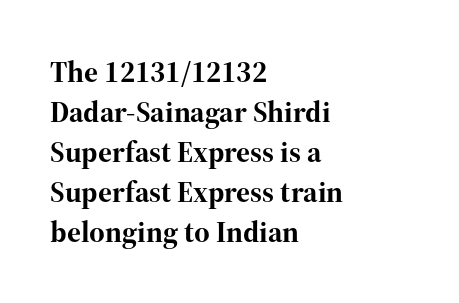
The image shows 30 px bold serif type, upright; set left-aligned, normal line spacing (1.33x), normal letter spacing, not underlined; high stroke contrast and a medium x-height.
